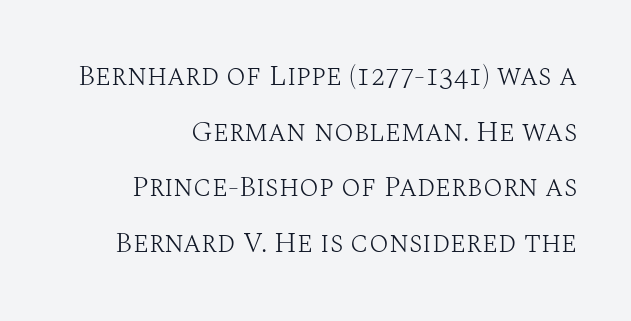
{"serif": "yes", "italic": "no", "bold": "no", "weight": "light", "width": "normal", "stroke_contrast": "medium", "x_height": "large", "monospaced": "no", "underline": "no", "line_spacing": "loose", "line_spacing_ratio": 1.92, "letter_spacing": "normal", "letter_spacing_em": 0.0, "glyph_px": 29}
